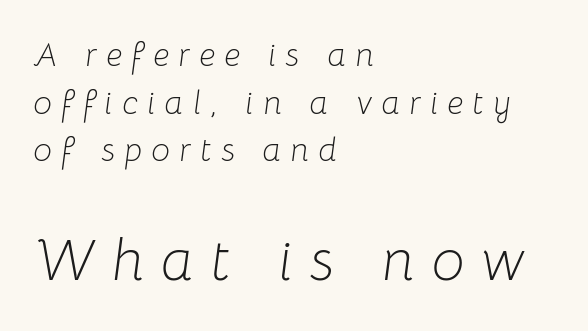
The image shows 58 px light type, italic (leaning right); set left-aligned, normal line spacing (1.44x), unusually wide letter spacing (+0.29 em), not underlined; the second (bottom) block is 1.76x larger; low stroke contrast and a medium x-height.
